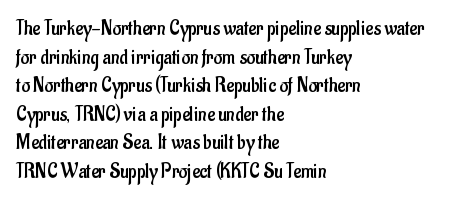
{"italic": "no", "bold": "no", "underline": "no", "align": "left", "line_spacing": "normal", "line_spacing_ratio": 1.36, "letter_spacing": "normal", "letter_spacing_em": 0.0, "glyph_px": 21}
